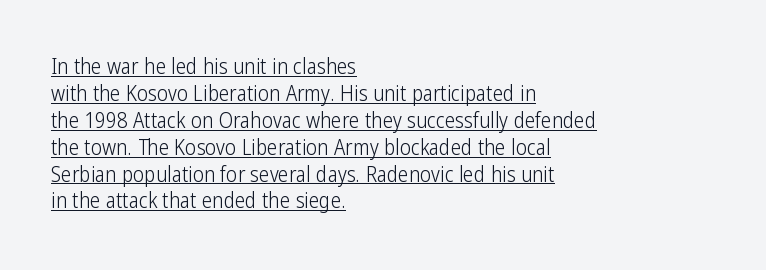
The image shows 21 px text type, upright; set left-aligned, normal line spacing (1.28x), normal letter spacing, underlined.
